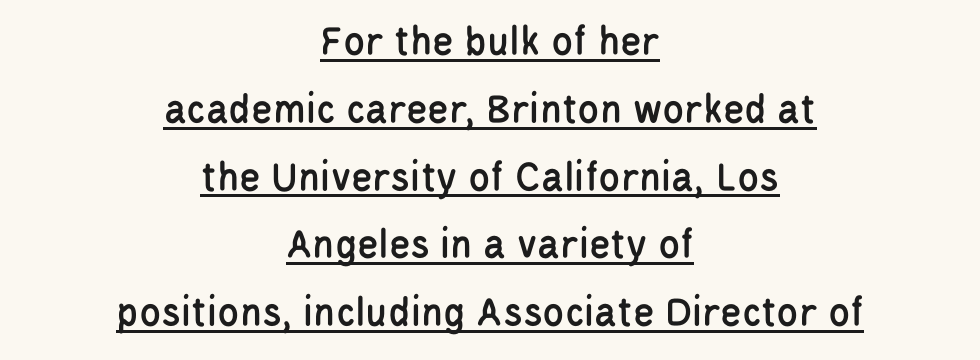
Q: Is the text italic (slanted)? A: No, it is upright.
Q: Is the typeface a serif or a sans-serif typeface? A: Sans-serif.
Q: Is the text underlined? A: Yes.
Q: How is the paragraph aligned? A: Centered.
Q: Is the spacing between letters normal or unusually wide? A: Normal.
Q: Is the spacing between lines tight, normal or loose? A: Normal.
Q: Width (condensed, normal, or wide)? A: Condensed.
Q: Stroke contrast? A: Low.
Q: x-height? A: Large.
Q: Monospaced? A: No.
